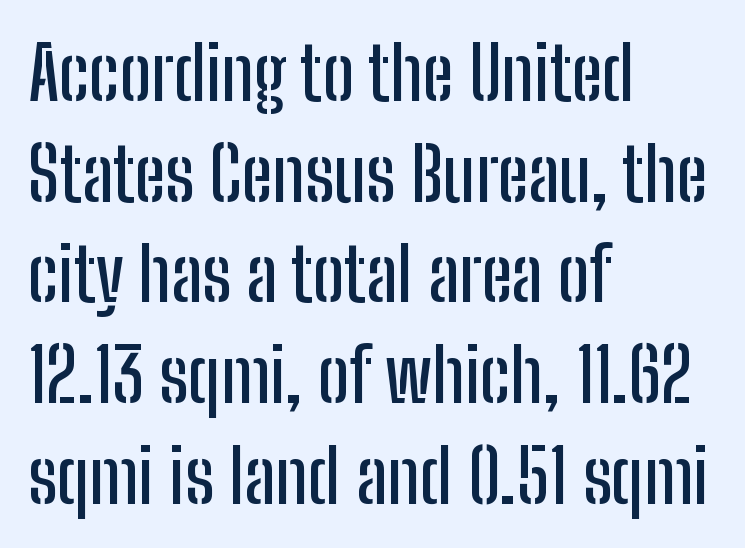
Q: Is the text italic (slanted)? A: No, it is upright.
Q: Is the typeface a serif or a sans-serif typeface? A: Sans-serif.
Q: Is the text underlined? A: No.
Q: How is the paragraph aligned? A: Left-aligned.
Q: Is the spacing between letters normal or unusually wide? A: Normal.
Q: Is the spacing between lines tight, normal or loose? A: Normal.
Q: Width (condensed, normal, or wide)? A: Condensed.
Q: Stroke contrast? A: Low.
Q: x-height? A: Medium.
Q: Monospaced? A: No.
